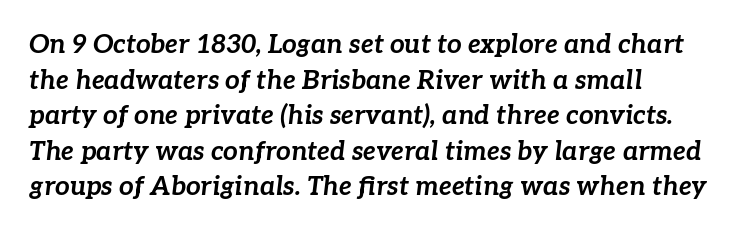
This rendering leaves character spacing at its baseline value. The passage shown is not underscored anywhere. Every letter is thick-stroked: bold, no question. Yep, that's italic — everything's leaning. Compared with typical paragraphs, the rows here are spaced about the same.
